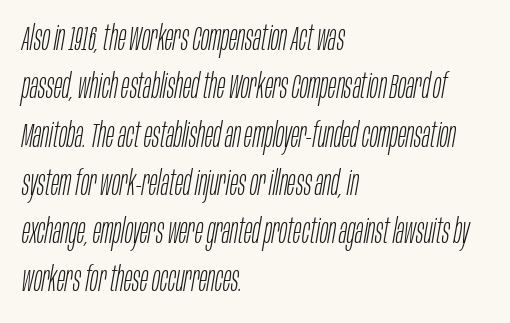
Q: Is the text bold? A: No.
Q: Is the text italic (slanted)? A: Yes, it leans right by about 10 degrees.
Q: Is the text underlined? A: No.
Q: How is the paragraph aligned? A: Left-aligned.
Q: Is the spacing between letters normal or unusually wide? A: Normal.
Q: Is the spacing between lines tight, normal or loose? A: Normal.
Q: Width (condensed, normal, or wide)? A: Condensed.
Q: Stroke contrast? A: Low.
Q: x-height? A: Large.
Q: Monospaced? A: No.
